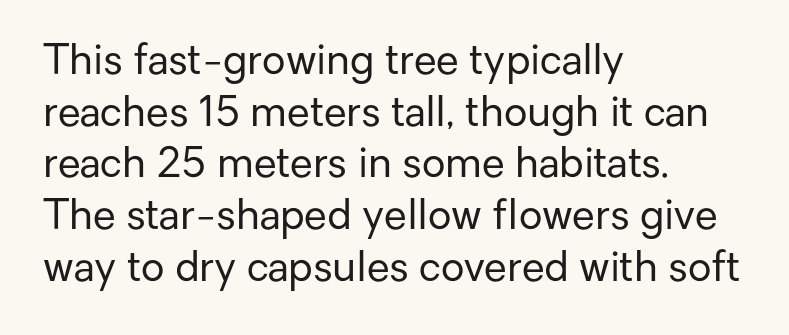
{"serif": "no", "italic": "no", "bold": "no", "weight": "regular", "width": "normal", "stroke_contrast": "low", "x_height": "medium", "monospaced": "no", "underline": "no", "align": "left", "line_spacing": "normal", "line_spacing_ratio": 1.26, "letter_spacing": "normal", "letter_spacing_em": 0.0, "glyph_px": 41}
